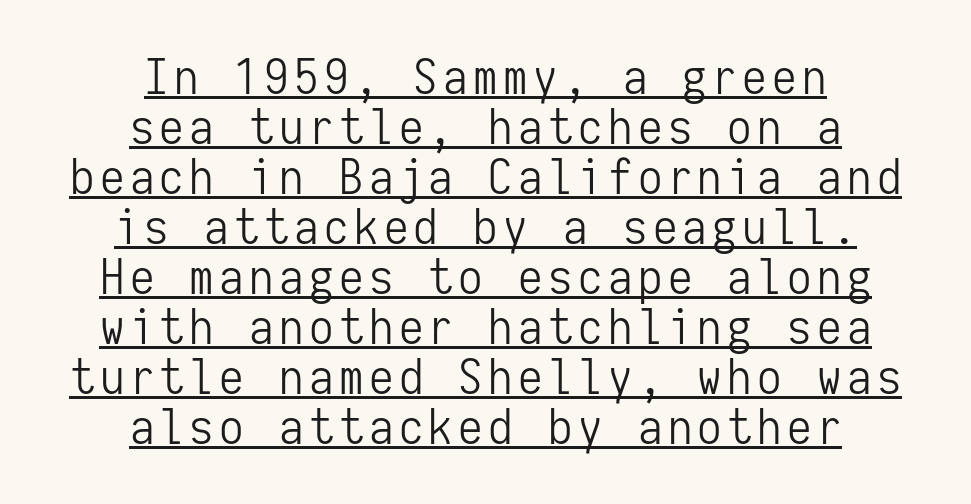
{"serif": "no", "italic": "no", "bold": "no", "weight": "light", "width": "condensed", "stroke_contrast": "low", "x_height": "medium", "monospaced": "yes", "underline": "yes", "align": "center", "line_spacing": "tight", "line_spacing_ratio": 1.02, "glyph_px": 49}
